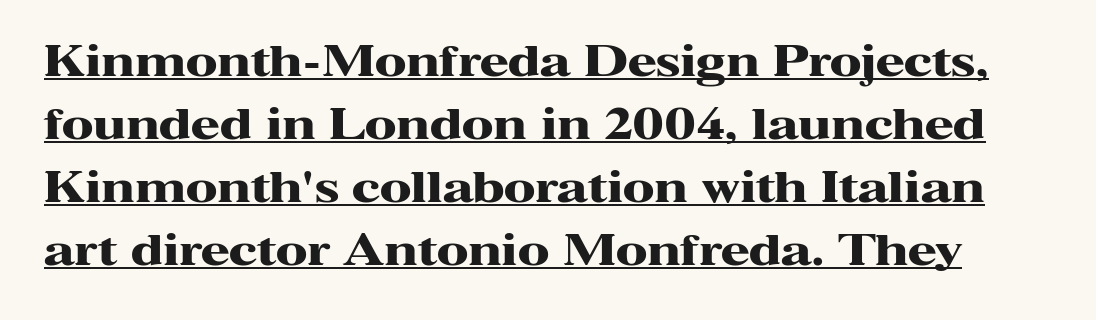
The image shows 42 px heavy, wide serif type, upright; set normal line spacing (1.5x), normal letter spacing, underlined; high stroke contrast and a medium x-height.
